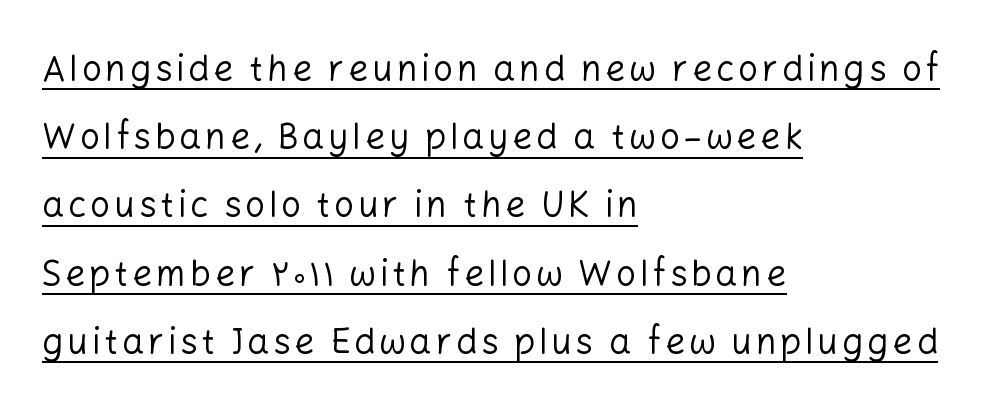
A sans-serif font was chosen for this passage. The typesetter has applied underlining to the passage shown. Vertical strokes here are truly vertical. The compositor pushed each line to the left boundary. These lines stand farther apart than default settings would place them. Weight: in the light-to-regular range.
